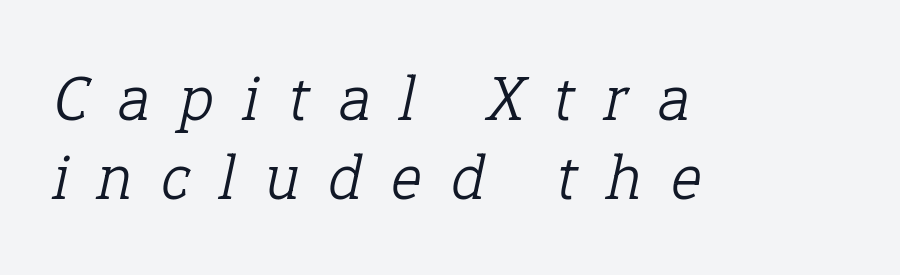
The image shows 65 px light serif type, italic (leaning right); set left-aligned, line spacing 1.22x, unusually wide letter spacing (+0.46 em), not underlined; low stroke contrast and a medium x-height.
